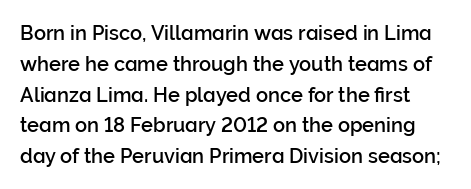
One glance says typical: line gaps are just what's usual. Posture: upright roman. Only glyphs here, with clear space below each row. Observe the ordinary spacing: letters are neighbours, not strangers.
